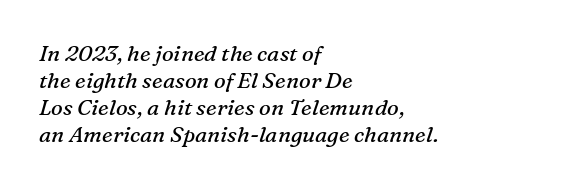
{"italic": "yes", "lean": "right", "slant_degrees": 16, "bold": "no", "underline": "no", "align": "left", "line_spacing_ratio": 1.22, "letter_spacing": "normal", "letter_spacing_em": 0.0, "glyph_px": 22}
